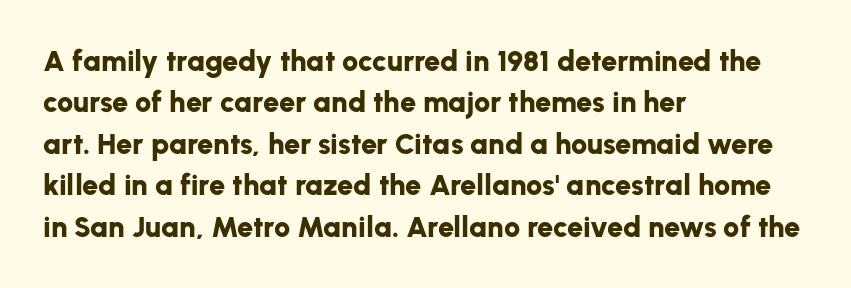
The image shows 29 px bold sans-serif type, upright; set left-aligned, normal line spacing (1.43x), normal letter spacing, not underlined; low stroke contrast and a medium x-height.
